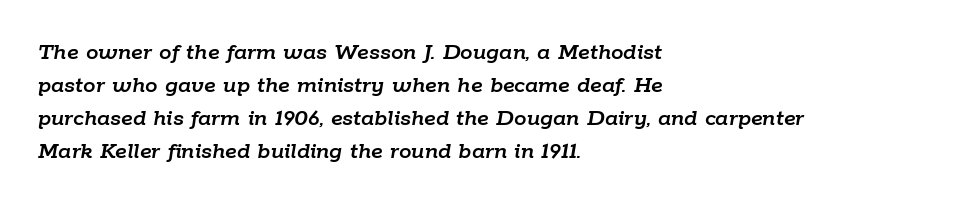
{"italic": "yes", "lean": "right", "slant_degrees": 9, "underline": "no", "align": "left", "line_spacing": "normal", "line_spacing_ratio": 1.32, "letter_spacing": "normal", "letter_spacing_em": 0.0, "glyph_px": 25}
